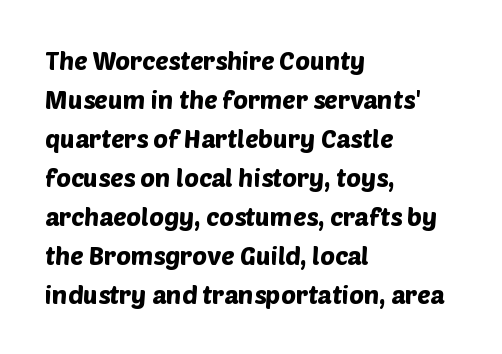
Nothing unusual about the tracking: characters are spaced as the font intends. The leading is moderate, giving the passage an even texture. Letters rest on an invisible, unmarked baseline. Leftover space on each line is placed entirely after the last word.
